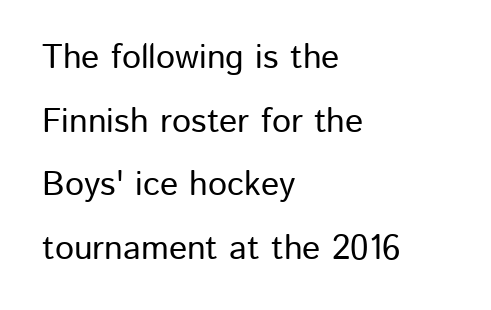
{"serif": "no", "italic": "no", "width": "normal", "stroke_contrast": "low", "x_height": "medium", "monospaced": "no", "underline": "no", "align": "left", "line_spacing_ratio": 1.87, "letter_spacing": "normal", "letter_spacing_em": 0.0, "glyph_px": 34}
